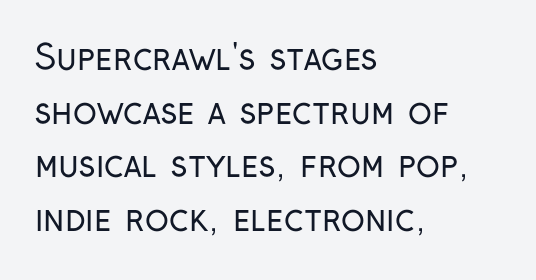
The image shows 35 px regular-weight, condensed sans-serif type, upright; set left-aligned, normal line spacing (1.53x), normal letter spacing, not underlined; low stroke contrast and a medium x-height.
